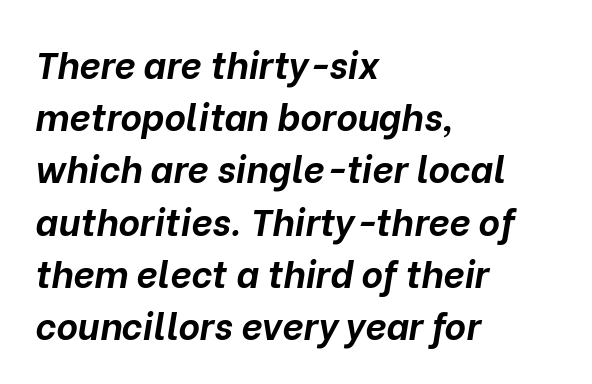
Q: Is the text bold? A: Yes.
Q: Is the text italic (slanted)? A: Yes, it leans right by about 10 degrees.
Q: Is the text underlined? A: No.
Q: How is the paragraph aligned? A: Left-aligned.
Q: Is the spacing between letters normal or unusually wide? A: Normal.
Q: Is the spacing between lines tight, normal or loose? A: Normal.
Q: Width (condensed, normal, or wide)? A: Normal.
Q: Stroke contrast? A: Low.
Q: x-height? A: Medium.
Q: Monospaced? A: No.
